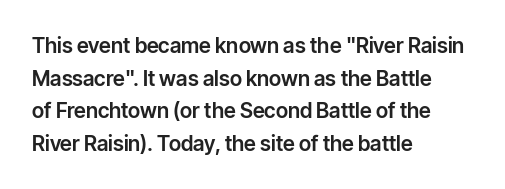
{"italic": "no", "underline": "no", "align": "left", "line_spacing": "normal", "line_spacing_ratio": 1.55, "letter_spacing": "normal", "letter_spacing_em": 0.0, "glyph_px": 21}
